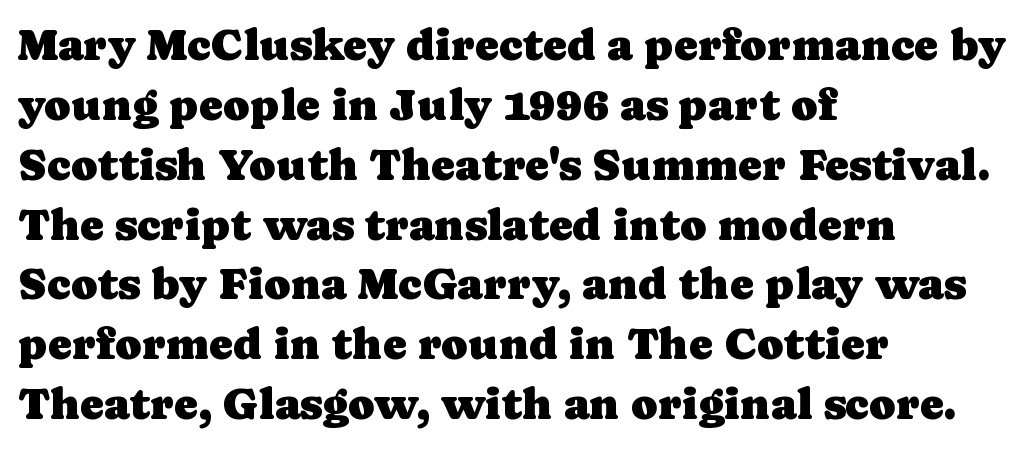
Q: Is the text italic (slanted)? A: No, it is upright.
Q: Is the typeface a serif or a sans-serif typeface? A: Serif.
Q: Is the text underlined? A: No.
Q: How is the paragraph aligned? A: Left-aligned.
Q: Is the spacing between letters normal or unusually wide? A: Normal.
Q: Is the spacing between lines tight, normal or loose? A: Normal.
Q: Width (condensed, normal, or wide)? A: Normal.
Q: Stroke contrast? A: Low.
Q: x-height? A: Medium.
Q: Monospaced? A: No.
